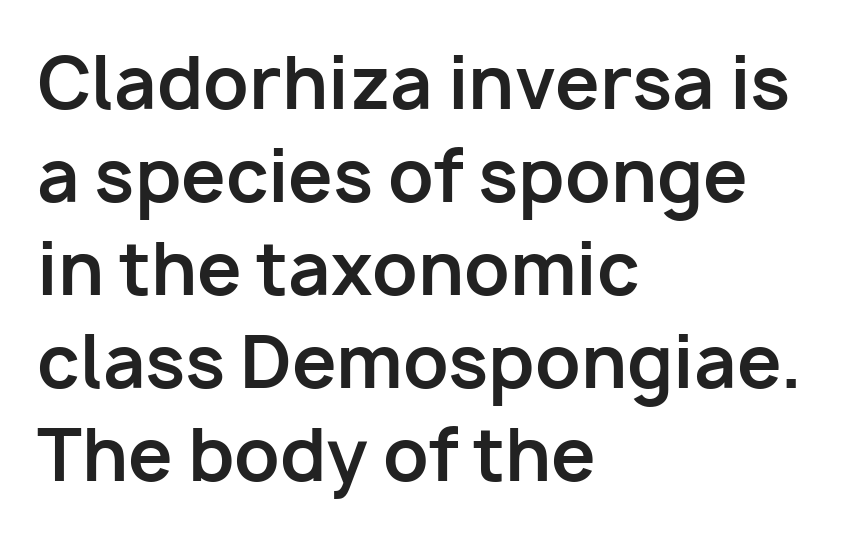
{"serif": "no", "italic": "no", "bold": "yes", "weight": "bold", "width": "normal", "stroke_contrast": "low", "x_height": "medium", "monospaced": "no", "underline": "no", "align": "left", "line_spacing": "normal", "line_spacing_ratio": 1.31, "letter_spacing": "normal", "letter_spacing_em": 0.0, "glyph_px": 71}
